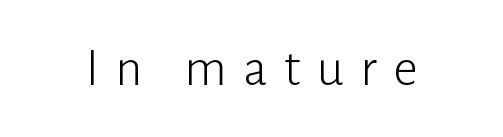
{"serif": "no", "italic": "no", "bold": "no", "weight": "light", "width": "normal", "stroke_contrast": "low", "x_height": "medium", "monospaced": "no", "underline": "no", "letter_spacing": "wide", "letter_spacing_em": 0.3, "glyph_px": 54}
